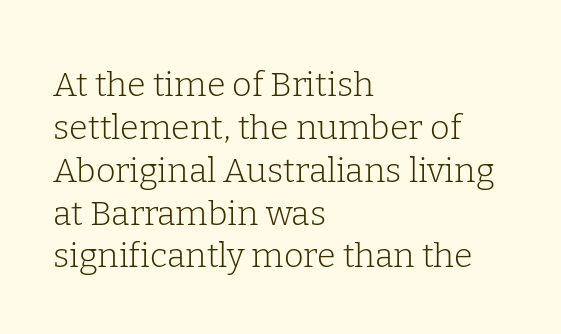
{"serif": "yes", "italic": "no", "bold": "no", "weight": "light", "width": "normal", "stroke_contrast": "low", "x_height": "medium", "monospaced": "no", "underline": "no", "align": "left", "line_spacing": "normal", "line_spacing_ratio": 1.26, "letter_spacing": "normal", "letter_spacing_em": 0.0, "glyph_px": 34}
